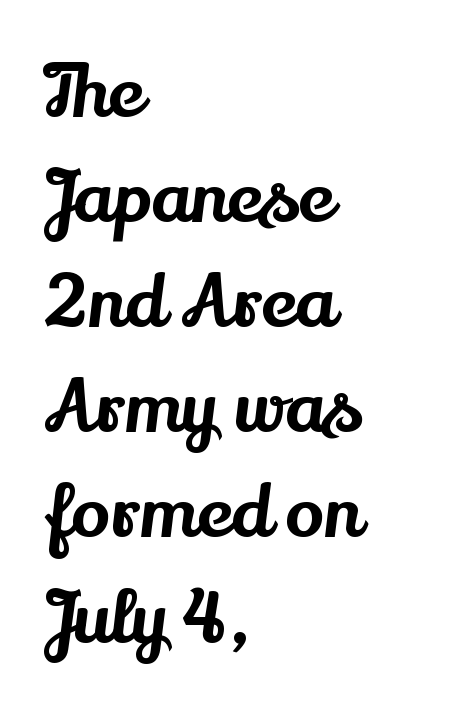
Here the designer chose a conventional face with non-uniform glyph widths. Honestly, the letter spacing is just normal — you wouldn't notice it. Unmarked baselines from the first word to the last. A normal amount of white space separates one row of letters from the next. The compositor pushed each line to the left boundary. Font category for this specimen: serif.
